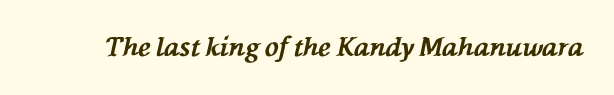
{"italic": "yes", "lean": "left", "slant_degrees": 76, "bold": "yes", "underline": "no", "letter_spacing": "normal", "letter_spacing_em": 0.0, "glyph_px": 26}
